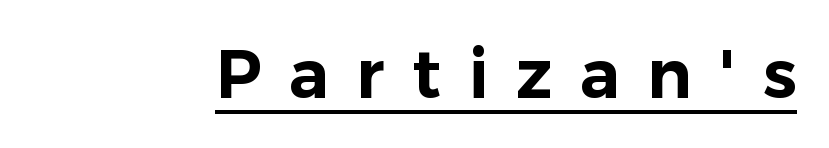
The image shows 67 px sans-serif type, upright; set unusually wide letter spacing (+0.41 em), underlined; low stroke contrast and a medium x-height.
